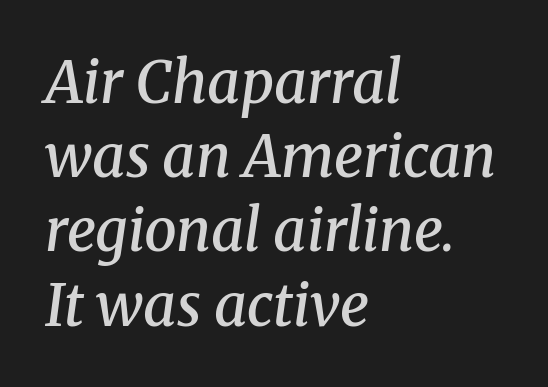
{"serif": "yes", "italic": "yes", "lean": "right", "slant_degrees": 8, "bold": "semi", "weight": "semibold", "width": "normal", "stroke_contrast": "medium", "x_height": "medium", "monospaced": "no", "underline": "no", "align": "left", "line_spacing": "normal", "line_spacing_ratio": 1.28, "letter_spacing": "normal", "letter_spacing_em": 0.0, "glyph_px": 58}
